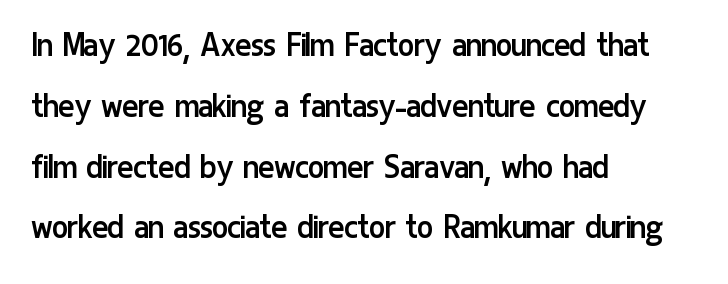
{"serif": "no", "italic": "no", "bold": "no", "weight": "regular", "width": "condensed", "stroke_contrast": "low", "x_height": "medium", "monospaced": "no", "underline": "no", "align": "left", "line_spacing": "normal", "line_spacing_ratio": 1.6, "letter_spacing": "normal", "letter_spacing_em": 0.0, "glyph_px": 38}
